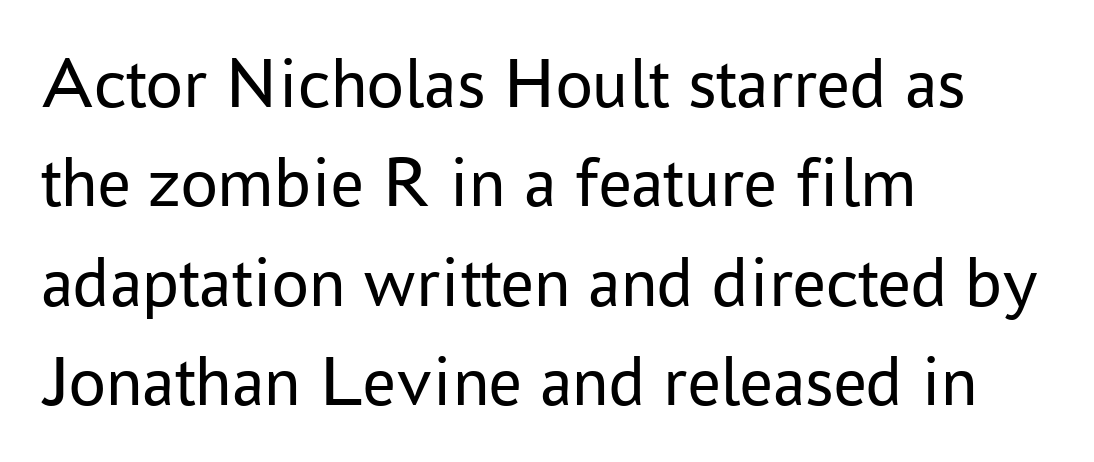
Q: Is the text bold? A: No.
Q: Is the text italic (slanted)? A: No, it is upright.
Q: Is the typeface a serif or a sans-serif typeface? A: Sans-serif.
Q: Is the text underlined? A: No.
Q: How is the paragraph aligned? A: Left-aligned.
Q: Is the spacing between letters normal or unusually wide? A: Normal.
Q: Is the spacing between lines tight, normal or loose? A: Normal.
Q: Width (condensed, normal, or wide)? A: Normal.
Q: Stroke contrast? A: Low.
Q: x-height? A: Medium.
Q: Monospaced? A: No.
